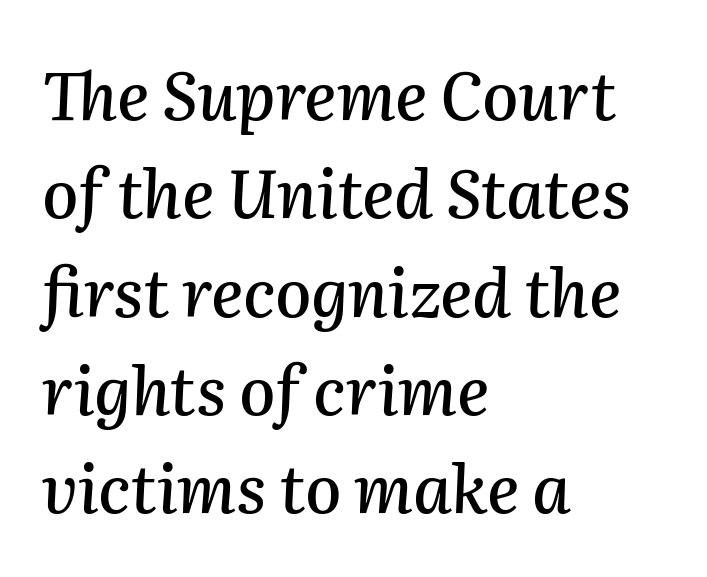
The image shows 66 px text type, italic (leaning right); set left-aligned, normal line spacing (1.49x), normal letter spacing, not underlined; medium stroke contrast and a medium x-height.
